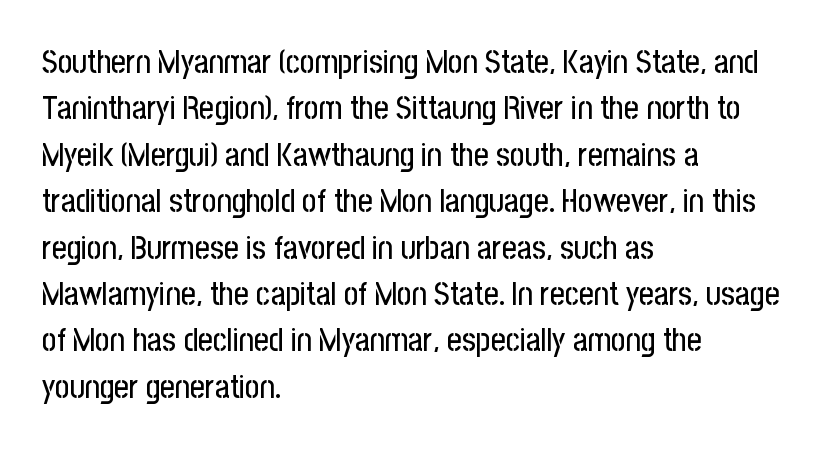
Anything drawn beneath the words? Only blank space. No italicization has been applied; the sample stays upright. The passage is arranged the way most books set body copy — flush left. The rendering shows plain stroke endings on the letterforms — a sans-serif design. Character widths vary here, with narrow letters taking less room than wide ones.
